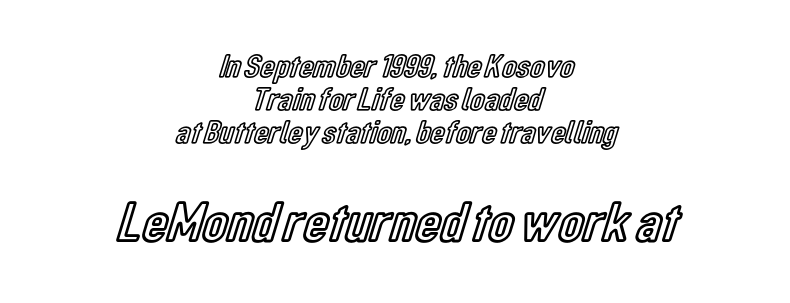
The image shows 57 px condensed type; set centered, tight line spacing (1.0x), normal letter spacing, not underlined; the second (bottom) block is 1.73x larger; a medium x-height.
